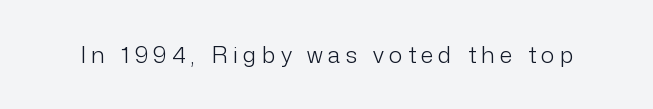
The image shows 23 px text type, upright; set unusually wide letter spacing (+0.23 em), not underlined.
